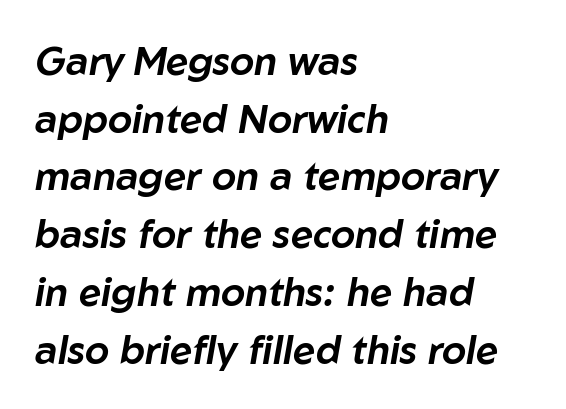
The image shows 39 px text type, italic (leaning right); set left-aligned, normal line spacing (1.48x), normal letter spacing, not underlined; low stroke contrast and a medium x-height.
